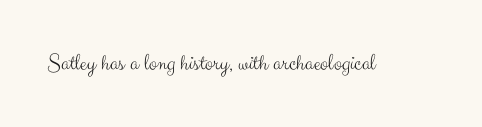
{"bold": "no", "underline": "no", "letter_spacing": "normal", "letter_spacing_em": 0.0, "glyph_px": 24}
